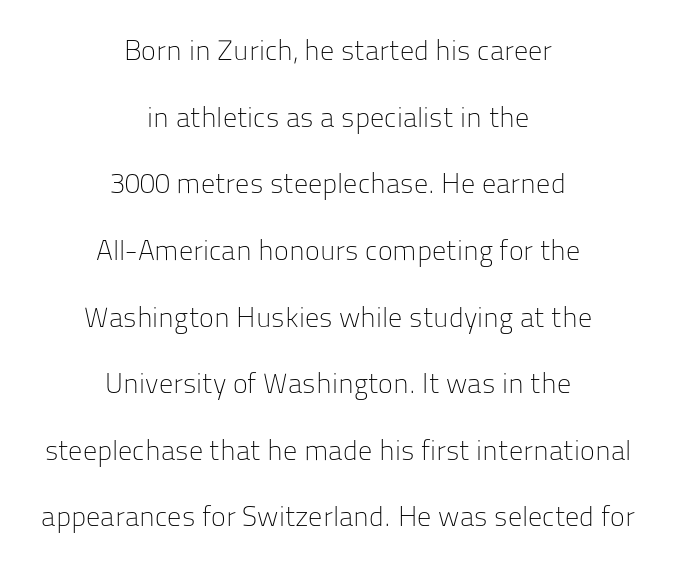
Q: Is the text bold? A: No.
Q: Is the text italic (slanted)? A: No, it is upright.
Q: Is the typeface a serif or a sans-serif typeface? A: Sans-serif.
Q: Is the text underlined? A: No.
Q: How is the paragraph aligned? A: Centered.
Q: Is the spacing between letters normal or unusually wide? A: Normal.
Q: Is the spacing between lines tight, normal or loose? A: Loose.
Q: Width (condensed, normal, or wide)? A: Normal.
Q: Stroke contrast? A: Low.
Q: x-height? A: Medium.
Q: Monospaced? A: No.
